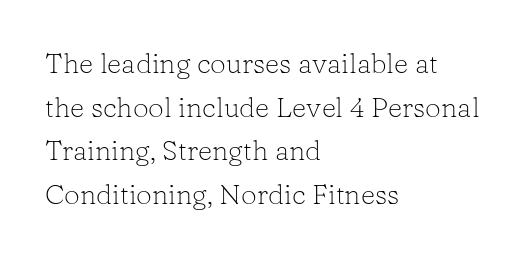
The image shows 28 px light serif type, upright; set left-aligned, normal line spacing (1.56x), normal letter spacing, not underlined; low stroke contrast and a medium x-height.
